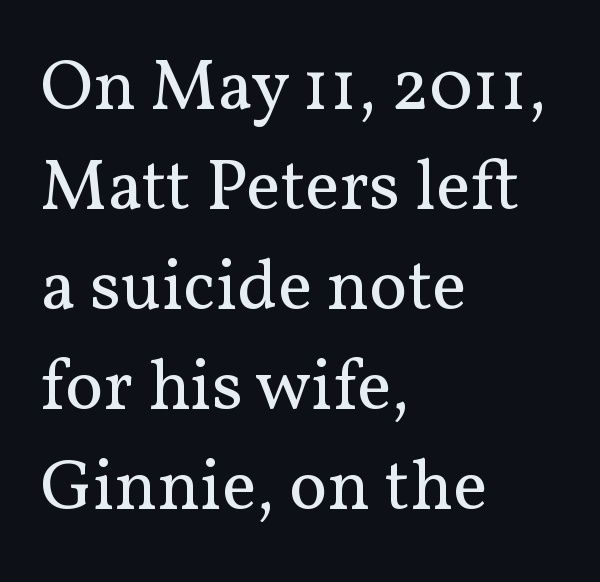
Q: Is the text bold? A: No.
Q: Is the text italic (slanted)? A: No, it is upright.
Q: Is the typeface a serif or a sans-serif typeface? A: Serif.
Q: Is the text underlined? A: No.
Q: How is the paragraph aligned? A: Left-aligned.
Q: Is the spacing between letters normal or unusually wide? A: Normal.
Q: Is the spacing between lines tight, normal or loose? A: Normal.
Q: Width (condensed, normal, or wide)? A: Normal.
Q: Stroke contrast? A: Medium.
Q: x-height? A: Medium.
Q: Monospaced? A: No.
